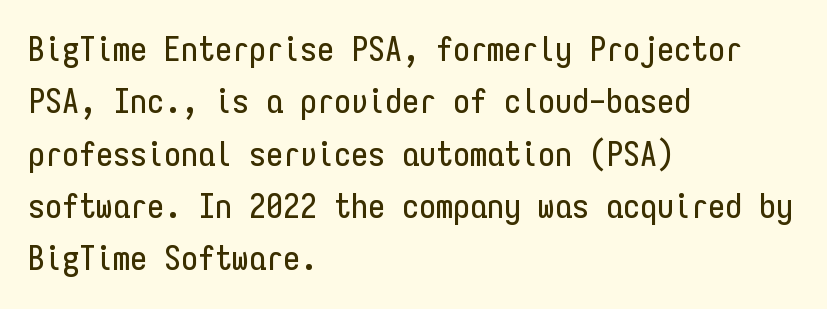
Q: Is the text italic (slanted)? A: No, it is upright.
Q: Is the typeface a serif or a sans-serif typeface? A: Sans-serif.
Q: Is the text underlined? A: No.
Q: How is the paragraph aligned? A: Left-aligned.
Q: Is the spacing between letters normal or unusually wide? A: Normal.
Q: Is the spacing between lines tight, normal or loose? A: Normal.
Q: Width (condensed, normal, or wide)? A: Condensed.
Q: Stroke contrast? A: Low.
Q: x-height? A: Medium.
Q: Monospaced? A: Yes.
